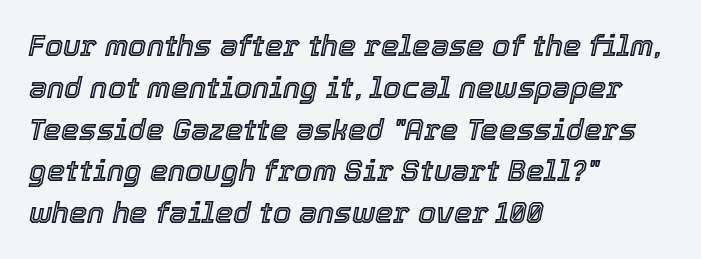
The gaps between neighbouring characters are ordinary and unremarkable. Typeset ragged right — the left edge is the straight one. A bare baseline throughout the passage. Looks like regular typesetting: each glyph gets only the width it needs. This is oblique type, the kind used for emphasis or titles. Is there much room between lines? A standard amount, neither cramped nor airy.
